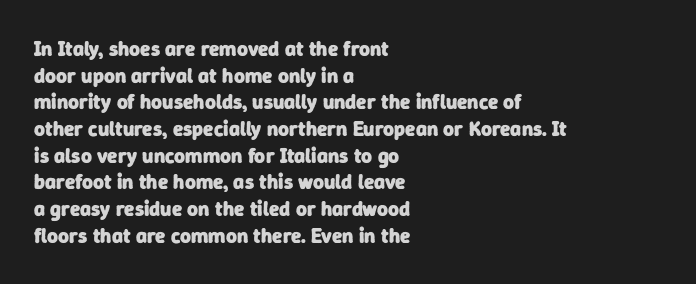
Q: Is the text bold? A: Yes.
Q: Is the text underlined? A: No.
Q: How is the paragraph aligned? A: Left-aligned.
Q: Is the spacing between letters normal or unusually wide? A: Normal.
Q: Is the spacing between lines tight, normal or loose? A: Normal.
